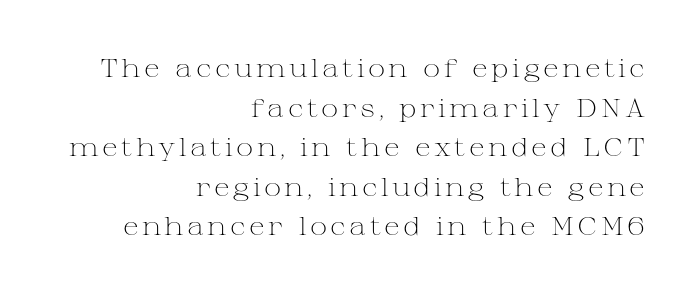
Honestly, there is no underline to notice here at all. The weight tops out at a normal text grade. The paragraph has a hard right edge and a soft left edge. If you drew a line through each stem, it would be perfectly vertical.
